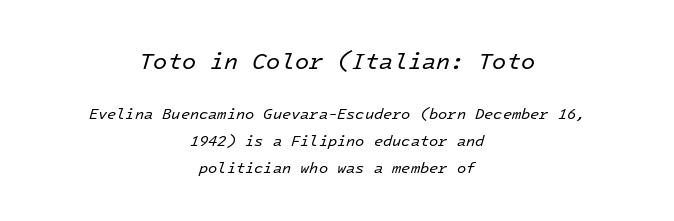
The image shows 23 px text type, italic (leaning right); set centered, line spacing 1.78x, normal letter spacing, not underlined; the first (top) block is 1.53x larger.
